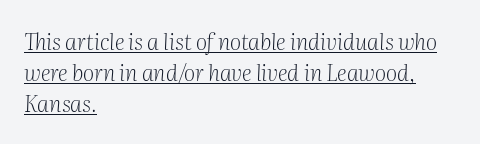
The face used here is rendered with its standard letterfit. Vertical spacing — default. The sample's only ornament is a line tracing under the words. The letterforms sit at book weight or below. Is the block centered? No — it sits flush against the left margin.
